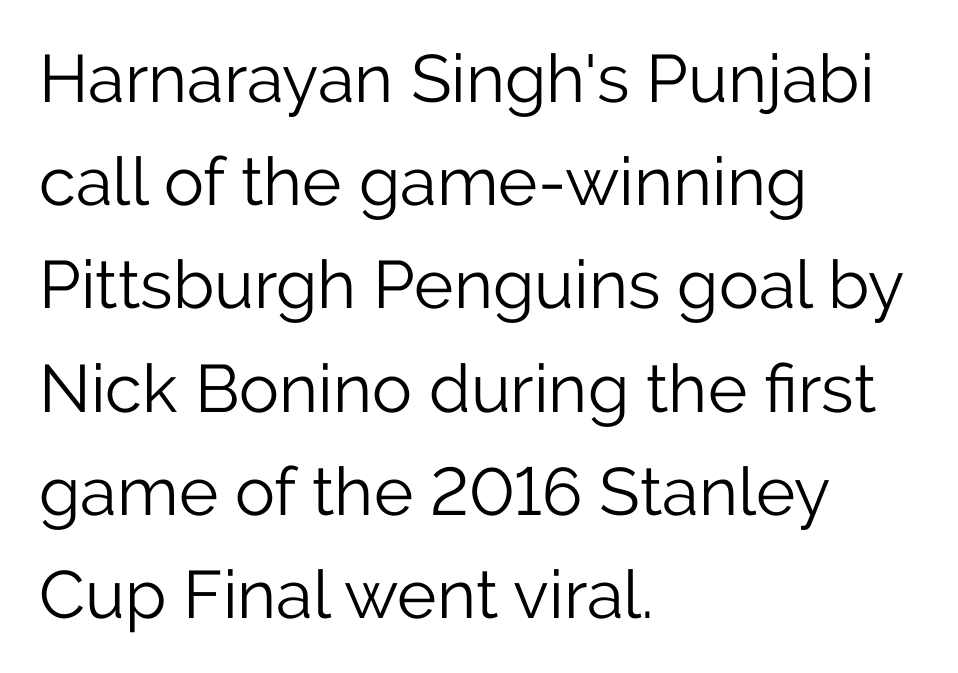
A sans-serif font was chosen for this passage. Type without underlining. Spacing verdict: proportional, widths tailored to each character. Every character sits straight up, as roman type does. The characters are drawn with everyday or finer stroke widths. Does the copy run flush right? No — it runs flush left.
